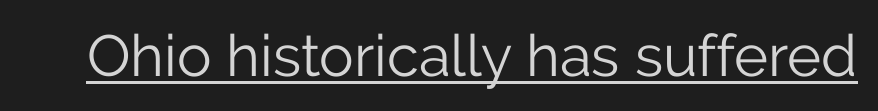
The image shows 58 px light sans-serif type, upright; set normal letter spacing, underlined; low stroke contrast and a medium x-height.
